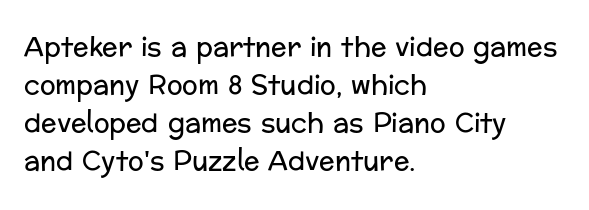
{"italic": "no", "bold": "no", "underline": "no", "align": "left", "line_spacing": "normal", "line_spacing_ratio": 1.46, "letter_spacing": "normal", "letter_spacing_em": 0.0, "glyph_px": 26}
